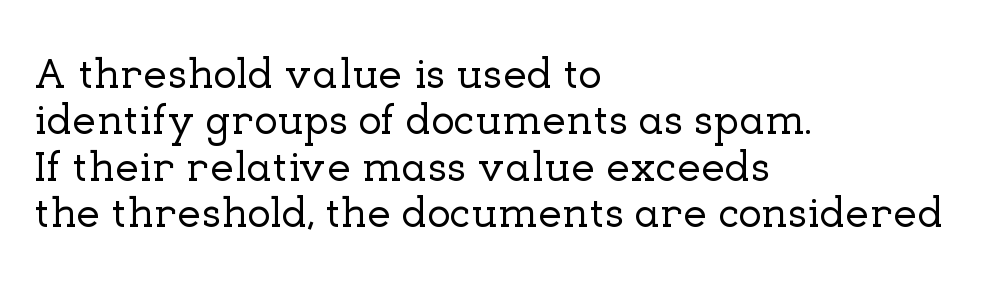
The image shows 43 px serif type, upright; set left-aligned, tight line spacing (1.08x), normal letter spacing, not underlined; low stroke contrast and a medium x-height.
